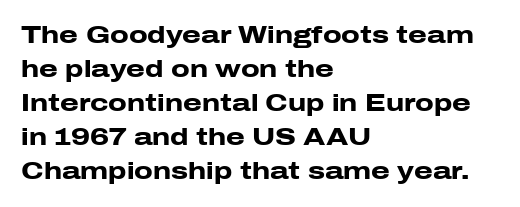
Q: Is the text bold? A: Yes.
Q: Is the text italic (slanted)? A: No, it is upright.
Q: Is the text underlined? A: No.
Q: How is the paragraph aligned? A: Left-aligned.
Q: Is the spacing between letters normal or unusually wide? A: Normal.
Q: Is the spacing between lines tight, normal or loose? A: Normal.
